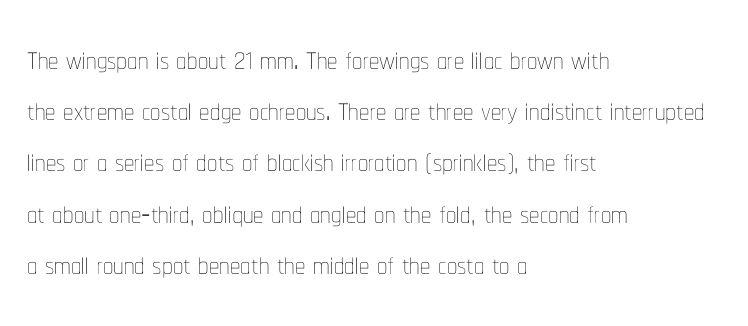
In terms of letterspacing, this is plain default setting. You could not count columns in this text — the font is proportionally spaced. The text block is weighted toward the left margin, trailing off unevenly rightward. In terms of leading, this rendering sits right in the middle. Quick note: not italic, upright. Honestly, there is no underline to notice here at all.
